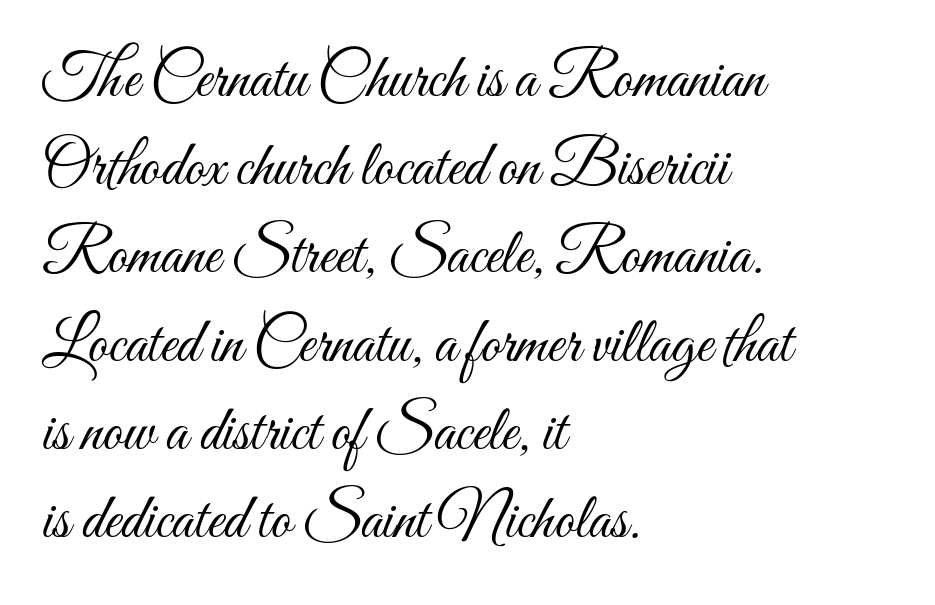
Q: Is the text bold? A: No.
Q: Is the text italic (slanted)? A: Yes.
Q: Is the text underlined? A: No.
Q: How is the paragraph aligned? A: Left-aligned.
Q: Is the spacing between letters normal or unusually wide? A: Normal.
Q: Is the spacing between lines tight, normal or loose? A: Normal.
Q: Width (condensed, normal, or wide)? A: Condensed.
Q: Stroke contrast? A: Medium.
Q: x-height? A: Small.
Q: Monospaced? A: No.
